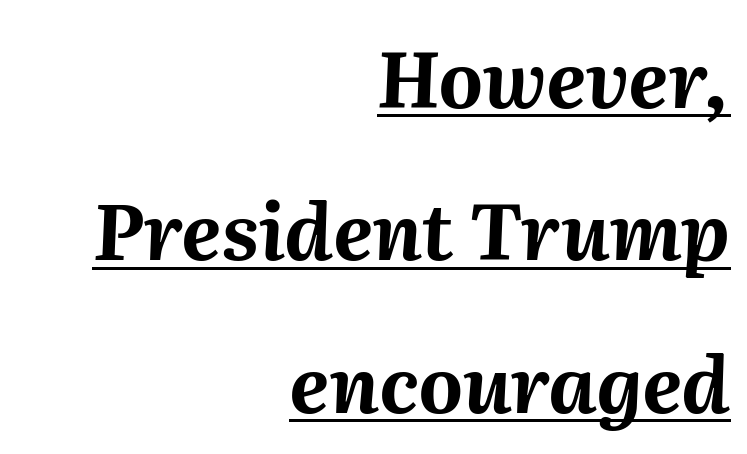
The image shows 77 px bold type, italic (leaning right); set right-aligned, loose line spacing (1.98x), normal letter spacing, underlined; medium stroke contrast and a medium x-height.
